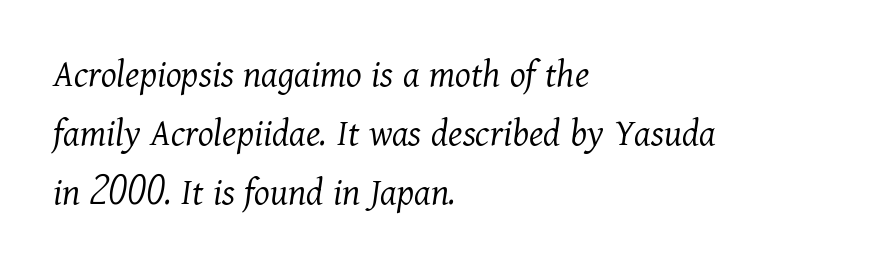
The image shows 40 px light serif type, italic (leaning right); set left-aligned, normal line spacing (1.48x), normal letter spacing, not underlined; medium stroke contrast and a medium x-height.
